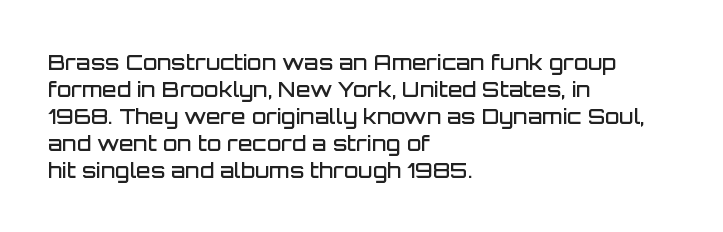
Q: Is the text bold? A: Semi-bold.
Q: Is the text italic (slanted)? A: No, it is upright.
Q: Is the text underlined? A: No.
Q: How is the paragraph aligned? A: Left-aligned.
Q: Is the spacing between letters normal or unusually wide? A: Normal.
Q: Is the spacing between lines tight, normal or loose? A: Normal.
